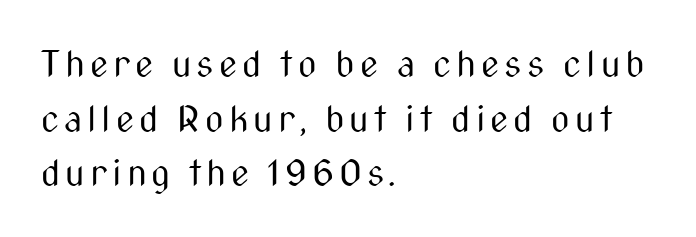
{"serif": "no", "italic": "no", "bold": "no", "weight": "regular", "width": "condensed", "stroke_contrast": "medium", "x_height": "medium", "monospaced": "no", "underline": "no", "align": "left", "line_spacing": "normal", "line_spacing_ratio": 1.52, "glyph_px": 36}
